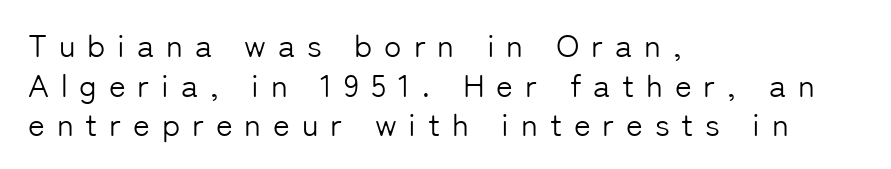
{"serif": "no", "italic": "no", "bold": "no", "weight": "light", "width": "normal", "stroke_contrast": "low", "x_height": "medium", "monospaced": "no", "underline": "no", "align": "left", "line_spacing_ratio": 1.24, "letter_spacing": "wide", "letter_spacing_em": 0.37, "glyph_px": 32}
